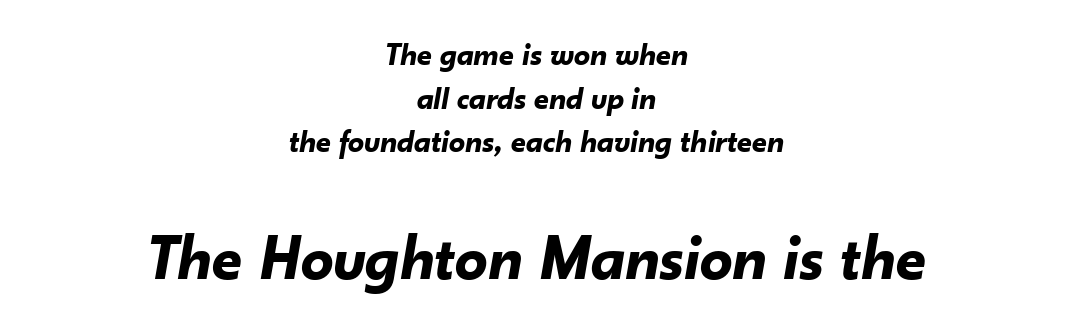
Q: Is the text bold? A: Yes.
Q: Is the text italic (slanted)? A: Yes, it leans right by about 10 degrees.
Q: Is the text underlined? A: No.
Q: How is the paragraph aligned? A: Centered.
Q: Is the spacing between letters normal or unusually wide? A: Normal.
Q: Is the spacing between lines tight, normal or loose? A: Normal.
Q: Which block of text is set in a larger size, the first (top) or the second (bottom)? A: The second (bottom) one.
Q: Width (condensed, normal, or wide)? A: Normal.
Q: Stroke contrast? A: Low.
Q: x-height? A: Small.
Q: Monospaced? A: No.
